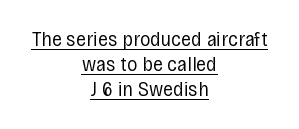
{"italic": "no", "bold": "no", "underline": "yes", "align": "center", "line_spacing_ratio": 1.2, "letter_spacing": "normal", "letter_spacing_em": 0.0, "glyph_px": 21}
